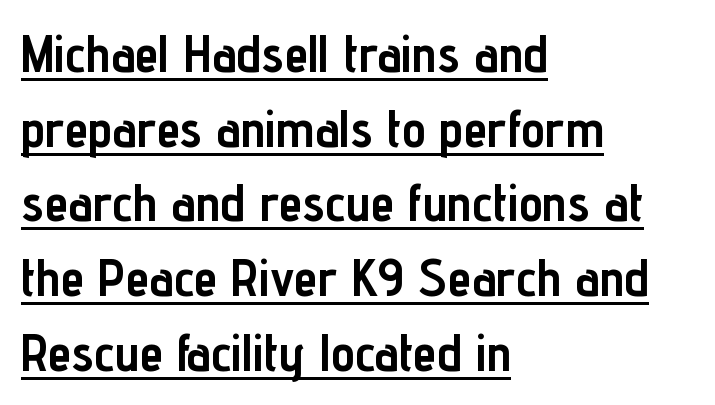
Posture: upright roman. Typographically, this falls in the sans-serif category. Teacher's note: observe the even left margin — that is flush-left alignment. The string is rendered with underlining switched on. Vertical spacing — default.
